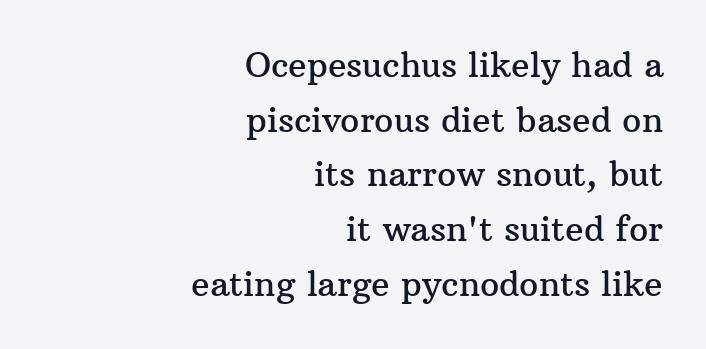
Q: Is the text italic (slanted)? A: No, it is upright.
Q: Is the typeface a serif or a sans-serif typeface? A: Serif.
Q: Is the text underlined? A: No.
Q: How is the paragraph aligned? A: Right-aligned.
Q: Is the spacing between letters normal or unusually wide? A: Normal.
Q: Is the spacing between lines tight, normal or loose? A: Normal.
Q: Width (condensed, normal, or wide)? A: Normal.
Q: Stroke contrast? A: Medium.
Q: x-height? A: Medium.
Q: Monospaced? A: No.
